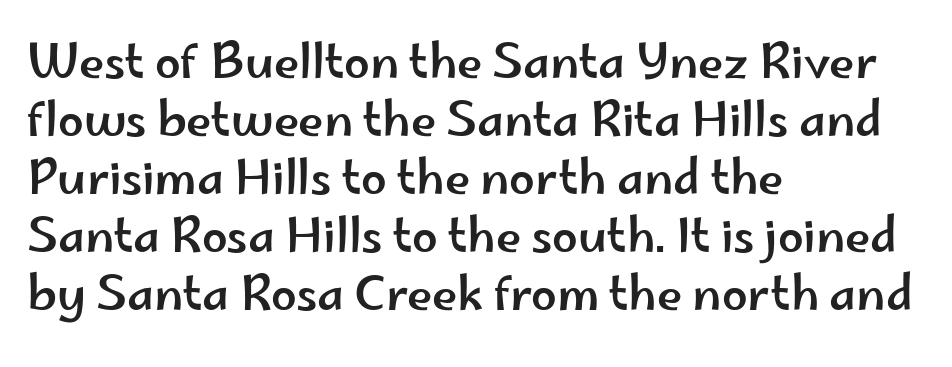
Q: Is the text italic (slanted)? A: No, it is upright.
Q: Is the typeface a serif or a sans-serif typeface? A: Sans-serif.
Q: Is the text underlined? A: No.
Q: How is the paragraph aligned? A: Left-aligned.
Q: Is the spacing between letters normal or unusually wide? A: Normal.
Q: Is the spacing between lines tight, normal or loose? A: Normal.
Q: Width (condensed, normal, or wide)? A: Wide.
Q: Stroke contrast? A: Low.
Q: x-height? A: Small.
Q: Monospaced? A: No.
